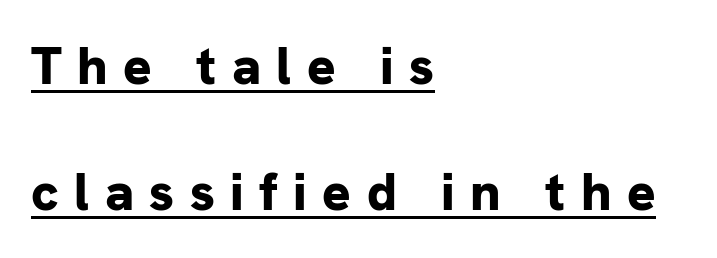
{"serif": "no", "italic": "no", "bold": "yes", "weight": "bold", "width": "normal", "stroke_contrast": "low", "x_height": "medium", "monospaced": "no", "underline": "yes", "align": "left", "line_spacing": "loose", "line_spacing_ratio": 2.37, "letter_spacing": "wide", "letter_spacing_em": 0.29, "glyph_px": 53}
